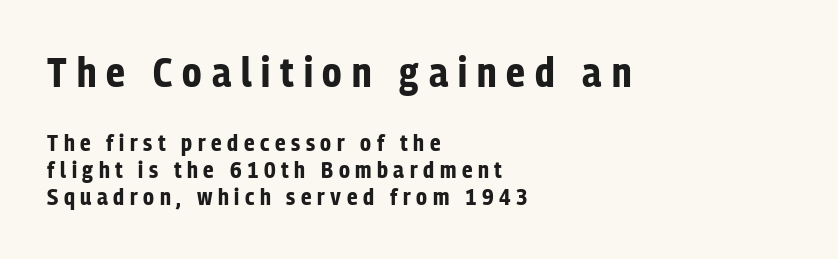
Q: Is the text bold? A: Yes.
Q: Is the text italic (slanted)? A: No, it is upright.
Q: Is the typeface a serif or a sans-serif typeface? A: Sans-serif.
Q: Is the text underlined? A: No.
Q: How is the paragraph aligned? A: Left-aligned.
Q: Is the spacing between letters normal or unusually wide? A: Unusually wide.
Q: Which block of text is set in a larger size, the first (top) or the second (bottom)? A: The first (top) one.
Q: Width (condensed, normal, or wide)? A: Condensed.
Q: Stroke contrast? A: Low.
Q: x-height? A: Medium.
Q: Monospaced? A: No.
